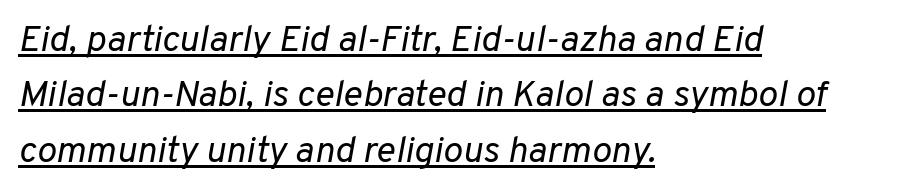
{"italic": "yes", "lean": "right", "slant_degrees": 10, "bold": "no", "weight": "regular", "width": "normal", "stroke_contrast": "low", "x_height": "medium", "monospaced": "no", "underline": "yes", "align": "left", "line_spacing": "normal", "line_spacing_ratio": 1.5, "letter_spacing": "normal", "letter_spacing_em": 0.0, "glyph_px": 37}
